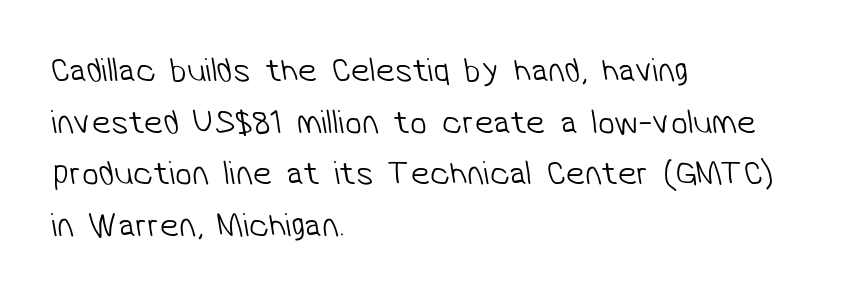
{"serif": "no", "bold": "no", "weight": "light", "width": "normal", "stroke_contrast": "low", "x_height": "medium", "monospaced": "no", "underline": "no", "align": "left", "line_spacing": "normal", "line_spacing_ratio": 1.52, "letter_spacing": "normal", "letter_spacing_em": 0.0, "glyph_px": 34}
